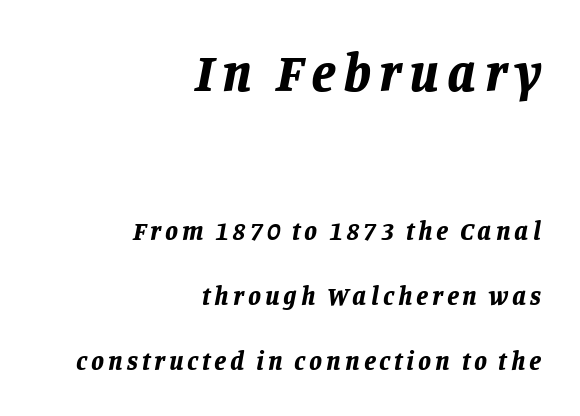
The image shows 53 px bold type, italic (leaning right); set right-aligned, loose line spacing (2.5x), not underlined; the first (top) block is 2.04x larger; low stroke contrast and a large x-height.
